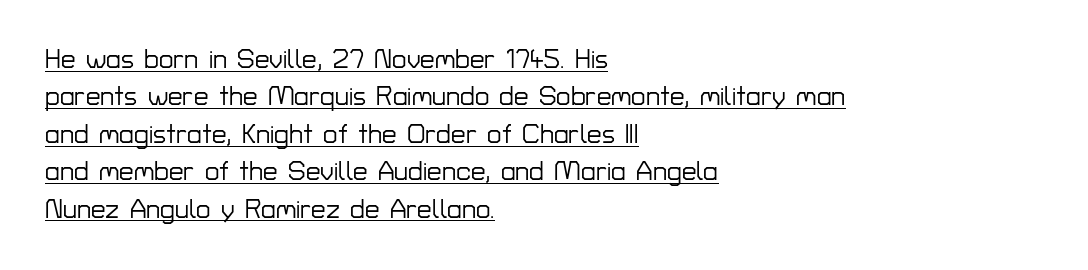
{"italic": "no", "underline": "yes", "align": "left", "line_spacing": "normal", "line_spacing_ratio": 1.44, "letter_spacing": "normal", "letter_spacing_em": 0.0, "glyph_px": 26}
